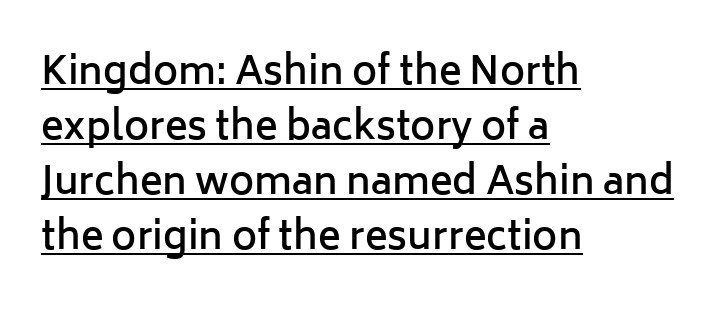
Notice how the passage keeps a crisp vertical edge on the left only. Every word sits above its own underline. Is the letter spacing exaggerated? No — it looks like the ordinary default. One glance says typical: line gaps are just what's usual. Is this a fixed-width face? No — the glyphs have proportional, varying widths. If you drew a line through each stem, it would be perfectly vertical.
